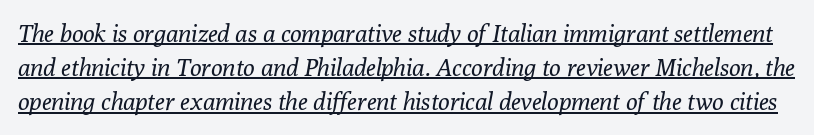
The vertical gap from one line to the next is medium. These characters rest on top of a visible drawn line. The passage shown has conventional tracking throughout. Compared with ordinary roman type, these characters are visibly tilted.
